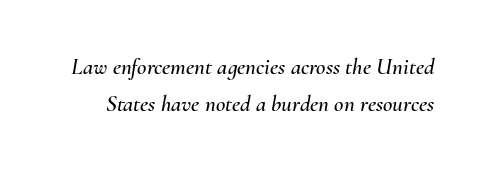
{"italic": "yes", "lean": "right", "slant_degrees": 10, "underline": "no", "line_spacing": "normal", "line_spacing_ratio": 1.62, "letter_spacing": "normal", "letter_spacing_em": 0.0, "glyph_px": 23}
